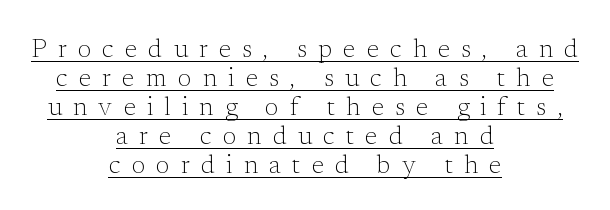
Honestly, the underline is the first thing you notice here. Does extra space separate the letters? Yes, quite a lot of it. Horizontal alignment here is central, giving a formal, balanced look. Do the letters lean? They stand straight. Is the stroke heavy? The answer is a plain regular-or-lighter.
